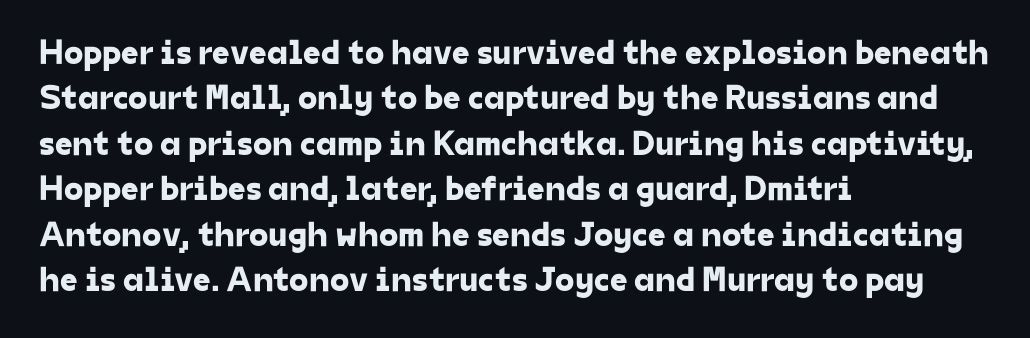
{"serif": "no", "width": "normal", "stroke_contrast": "low", "x_height": "medium", "monospaced": "no", "underline": "no", "align": "left", "line_spacing": "normal", "line_spacing_ratio": 1.3, "letter_spacing": "normal", "letter_spacing_em": 0.0, "glyph_px": 35}
